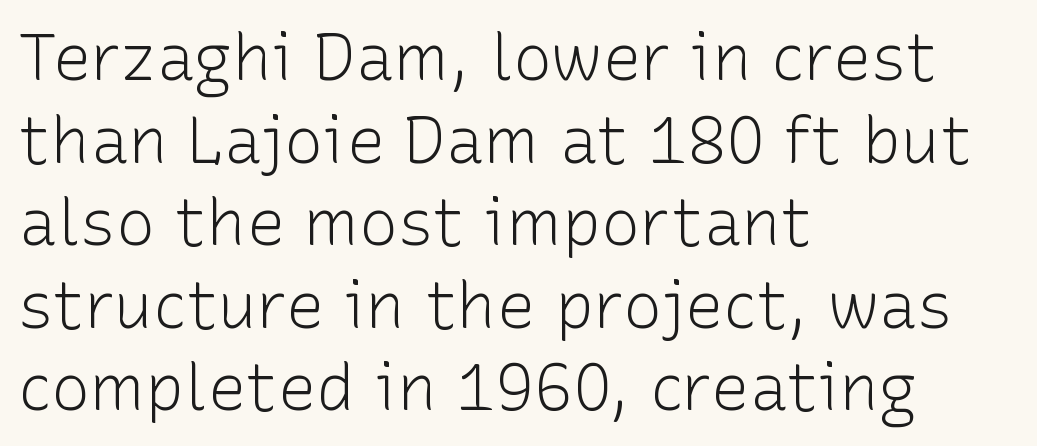
Q: Is the text bold? A: No.
Q: Is the text italic (slanted)? A: No, it is upright.
Q: Is the typeface a serif or a sans-serif typeface? A: Sans-serif.
Q: Is the text underlined? A: No.
Q: How is the paragraph aligned? A: Left-aligned.
Q: Is the spacing between letters normal or unusually wide? A: Normal.
Q: Is the spacing between lines tight, normal or loose? A: Normal.
Q: Width (condensed, normal, or wide)? A: Normal.
Q: Stroke contrast? A: Low.
Q: x-height? A: Medium.
Q: Monospaced? A: No.
